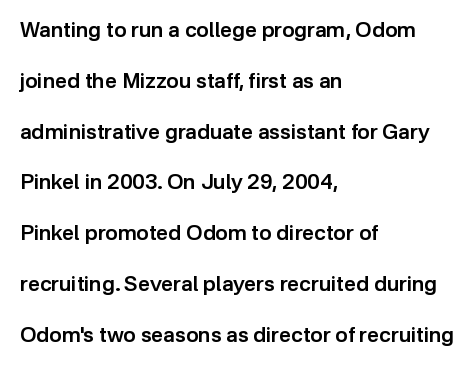
{"italic": "no", "bold": "semi", "underline": "no", "align": "left", "line_spacing": "loose", "line_spacing_ratio": 2.42, "letter_spacing": "normal", "letter_spacing_em": 0.0, "glyph_px": 21}
